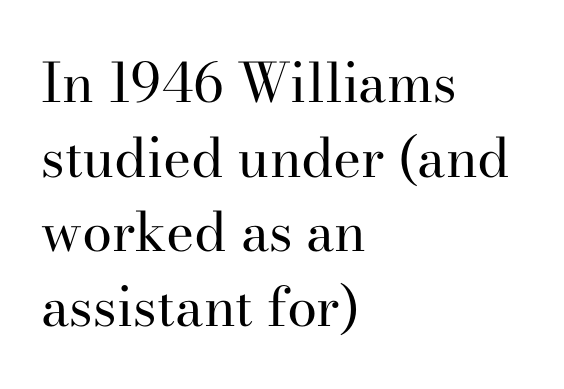
Q: Is the text bold? A: No.
Q: Is the text italic (slanted)? A: No, it is upright.
Q: Is the typeface a serif or a sans-serif typeface? A: Serif.
Q: Is the text underlined? A: No.
Q: How is the paragraph aligned? A: Left-aligned.
Q: Is the spacing between letters normal or unusually wide? A: Normal.
Q: Is the spacing between lines tight, normal or loose? A: Normal.
Q: Width (condensed, normal, or wide)? A: Normal.
Q: Stroke contrast? A: High.
Q: x-height? A: Small.
Q: Monospaced? A: No.
